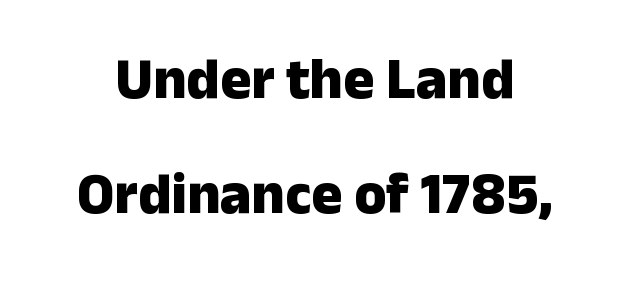
The image shows 58 px heavy sans-serif type, upright; set loose line spacing (1.98x), normal letter spacing, not underlined; low stroke contrast and a medium x-height.
